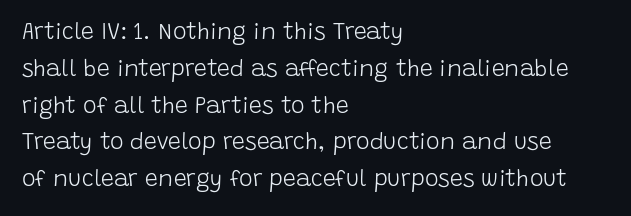
The image shows 23 px text type, upright; set left-aligned, normal line spacing (1.6x), normal letter spacing, not underlined.
